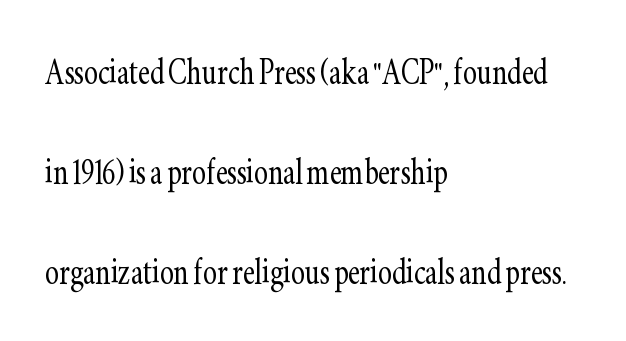
The image shows 42 px light, condensed serif type, upright; set left-aligned, loose line spacing (2.38x), normal letter spacing, not underlined; low stroke contrast and a small x-height.
